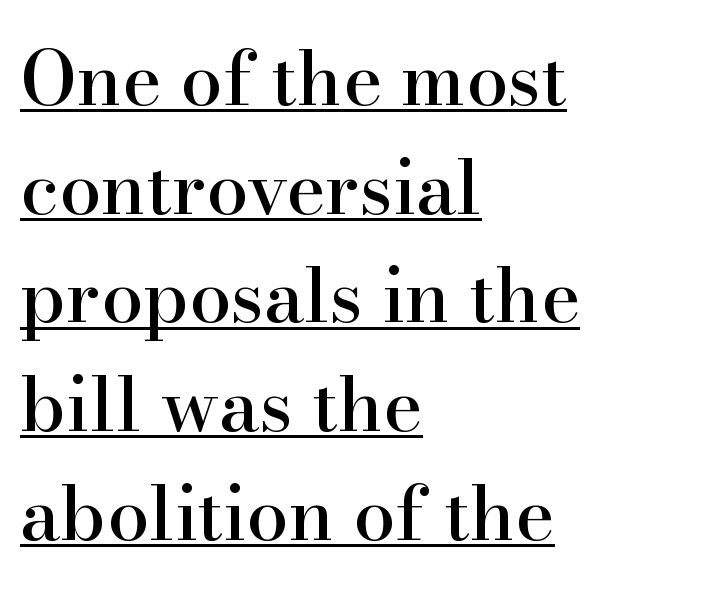
Inter-character spacing is left at the font's built-in metrics. Typeset ragged right — the left edge is the straight one. If you drew a line through each stem, it would be perfectly vertical. In terms of letterform style, serifs are clearly present. Character widths vary here, with narrow letters taking less room than wide ones. Underlined type.
